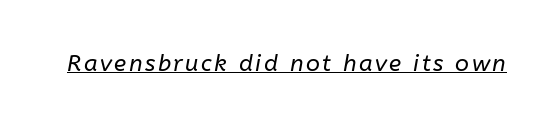
{"italic": "yes", "lean": "right", "slant_degrees": 10, "bold": "no", "underline": "yes", "glyph_px": 23}
